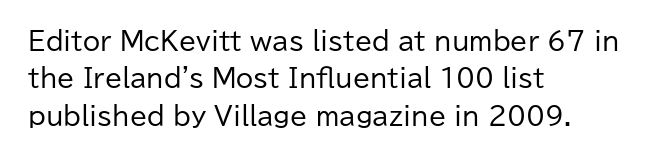
The image shows 25 px text type, upright; set left-aligned, normal line spacing (1.5x), normal letter spacing, not underlined.
